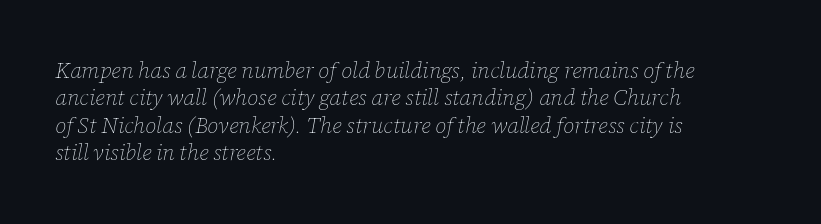
Honestly, the letter spacing is just normal — you wouldn't notice it. Caption: multi-line text, flush left, ragged right. Nobody drew a line under any word here. Successive baselines arrive at the customary interval.
